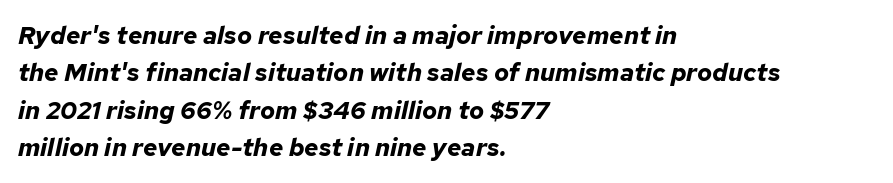
The image shows 25 px bold type, italic (leaning right); set left-aligned, normal line spacing (1.5x), normal letter spacing, not underlined.
